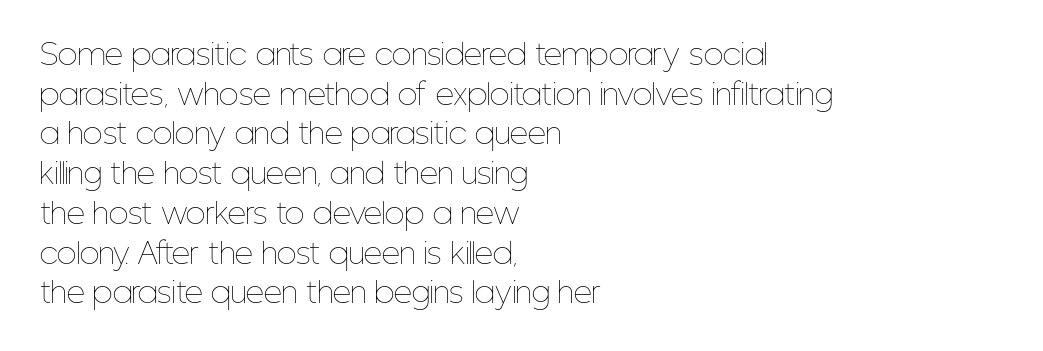
Q: Is the text bold? A: No.
Q: Is the text italic (slanted)? A: No, it is upright.
Q: Is the text underlined? A: No.
Q: How is the paragraph aligned? A: Left-aligned.
Q: Is the spacing between letters normal or unusually wide? A: Normal.
Q: Is the spacing between lines tight, normal or loose? A: Normal.
Q: Width (condensed, normal, or wide)? A: Condensed.
Q: Stroke contrast? A: Low.
Q: x-height? A: Medium.
Q: Monospaced? A: No.
